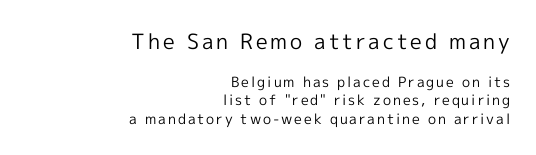
The image shows 21 px text type, upright; set right-aligned, normal line spacing (1.33x), not underlined; the first (top) block is 1.5x larger.
